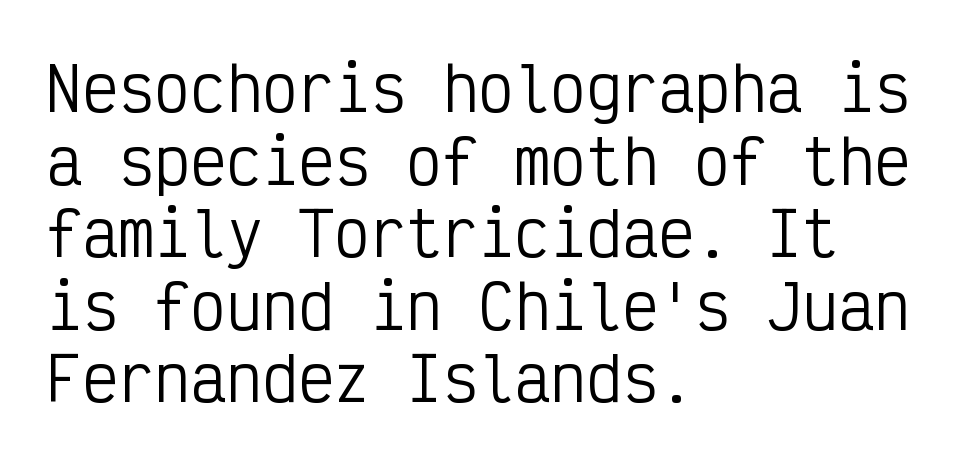
Do the characters align in a grid? Yes, the font is monospaced. Layout note: lines flush left. This is not heavy type; no bold has been used. Between one letter and the next there's only the usual sliver of space. The area under the type is left untouched.
